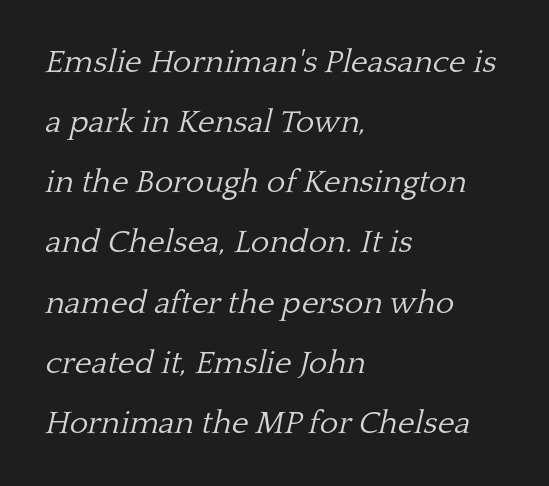
The image shows 32 px light serif type, italic (leaning right); set left-aligned, line spacing 1.88x, normal letter spacing, not underlined; low stroke contrast and a medium x-height.
